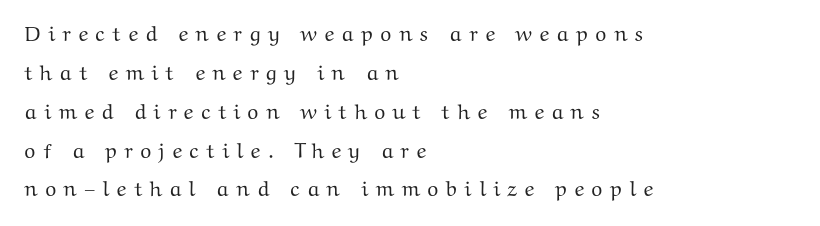
Q: Is the text italic (slanted)? A: No, it is upright.
Q: Is the text underlined? A: No.
Q: How is the paragraph aligned? A: Left-aligned.
Q: Is the spacing between letters normal or unusually wide? A: Unusually wide.
